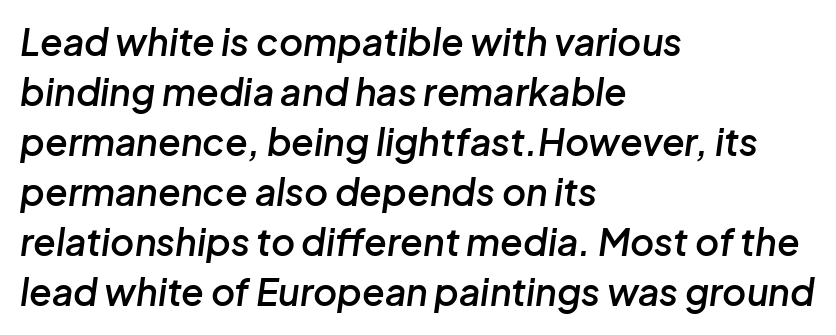
The image shows 37 px semibold type, italic (leaning right); set left-aligned, normal line spacing (1.35x), normal letter spacing, not underlined; low stroke contrast and a medium x-height.
